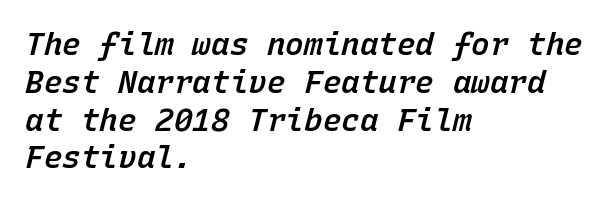
The image shows 31 px semibold type, italic (leaning right), monospaced; set left-aligned, line spacing 1.22x, normal letter spacing, not underlined; low stroke contrast and a medium x-height.
